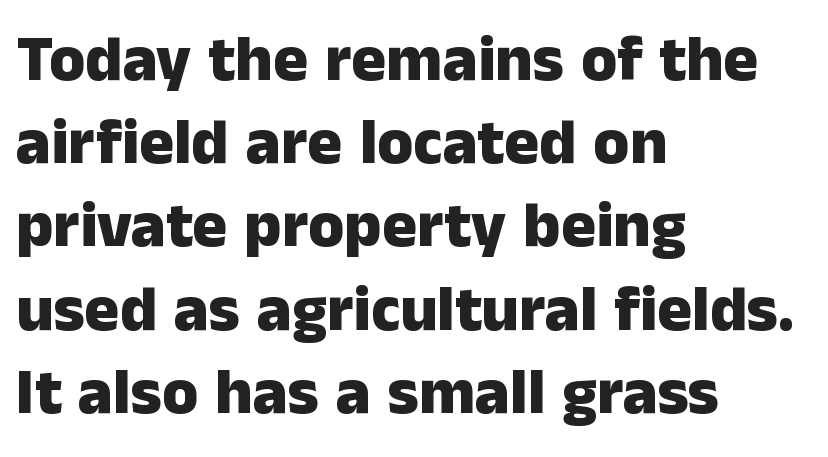
Students, this is bold: see how much ink each stroke carries. Each letter's strokes conclude bluntly, with no projecting serifs. Italic? Not at all — the glyphs are vertical. The rag falls on the right side of this text block. Each row of text sits above clean, open space. Short note: letters normally spaced.
